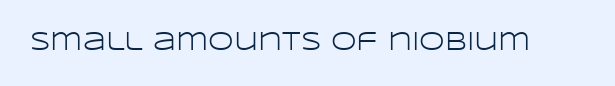
The image shows 26 px text type, upright; set normal letter spacing, not underlined.
